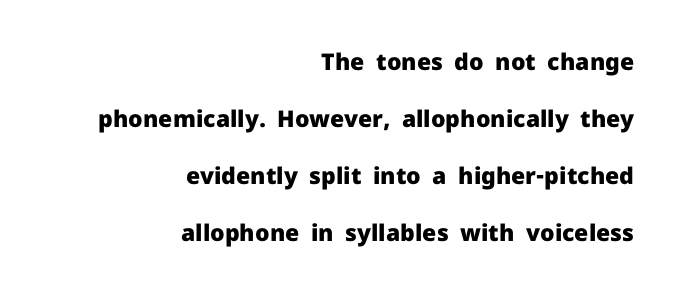
The image shows 23 px bold type, upright; set right-aligned, loose line spacing (2.48x), normal letter spacing, not underlined.
